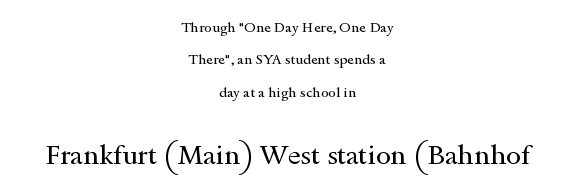
The image shows 27 px text type, upright; set centered, loose line spacing (2.31x), normal letter spacing, not underlined; the second (bottom) block is 1.93x larger.
